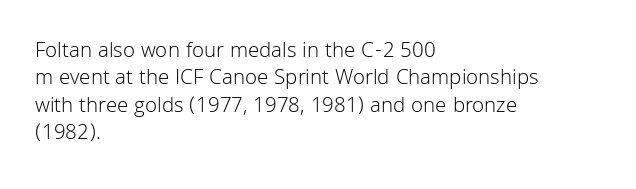
Counters stay open thanks to moderate or lighter strokes. All the whitespace from short lines collects on the right. Normally led — the rows are evenly, conventionally spaced. The glyphs are unaccompanied by any horizontal stroke below them.
